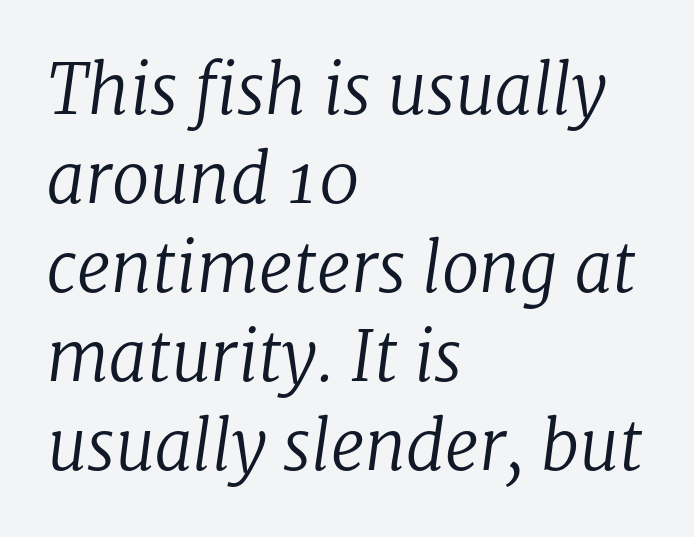
{"serif": "yes", "italic": "yes", "lean": "right", "slant_degrees": 8, "bold": "no", "weight": "regular", "width": "normal", "stroke_contrast": "low", "x_height": "medium", "monospaced": "no", "underline": "no", "align": "left", "line_spacing": "normal", "line_spacing_ratio": 1.31, "letter_spacing": "normal", "letter_spacing_em": 0.0, "glyph_px": 68}
